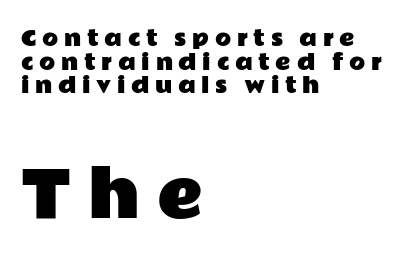
{"serif": "no", "italic": "no", "width": "wide", "stroke_contrast": "low", "x_height": "medium", "monospaced": "no", "underline": "no", "align": "left", "line_spacing": "tight", "line_spacing_ratio": 1.13, "letter_spacing": "wide", "letter_spacing_em": 0.27, "larger_block": "second", "size_ratio": 3.0, "glyph_px": 63}
